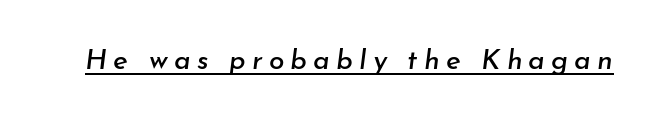
The image shows 28 px text type, italic (leaning right); set unusually wide letter spacing (+0.22 em), underlined; low stroke contrast and a small x-height.
